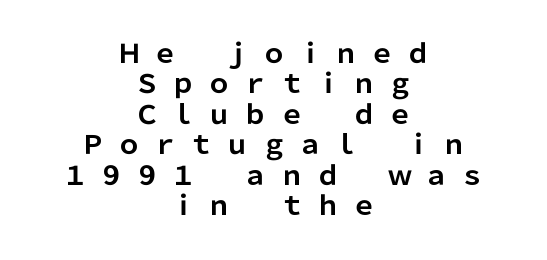
Notice how the stems are strictly vertical — no italics here. A full-strength bold gives these letters their thick strokes. Tracking value appears strongly positive — letters spread wide. No word sits above an underline. Alignment: centered.
